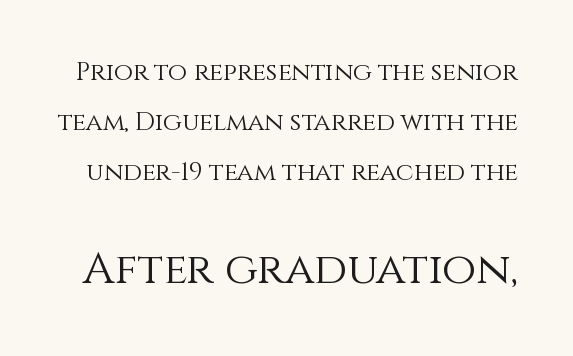
Q: Is the text bold? A: No.
Q: Is the text italic (slanted)? A: No, it is upright.
Q: Is the text underlined? A: No.
Q: Is the spacing between letters normal or unusually wide? A: Normal.
Q: Is the spacing between lines tight, normal or loose? A: Loose.
Q: Which block of text is set in a larger size, the first (top) or the second (bottom)? A: The second (bottom) one.
Q: Width (condensed, normal, or wide)? A: Normal.
Q: x-height? A: Large.
Q: Monospaced? A: No.
